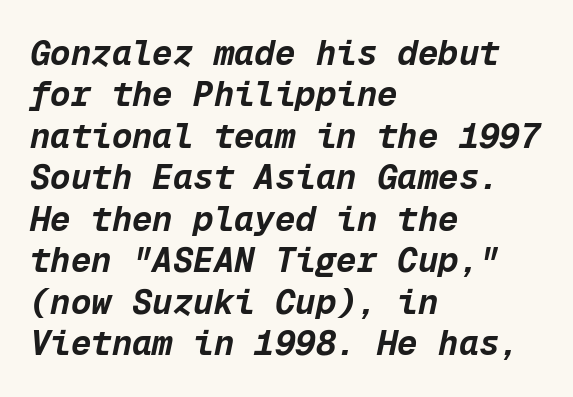
The image shows 34 px bold type, italic (leaning right), monospaced; set left-aligned, line spacing 1.22x, normal letter spacing, not underlined; low stroke contrast and a medium x-height.
